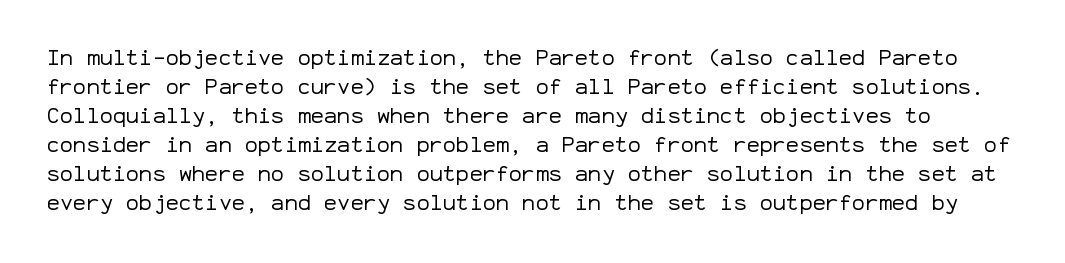
The image shows 22 px text type, upright; set normal line spacing (1.32x), normal letter spacing, not underlined.
